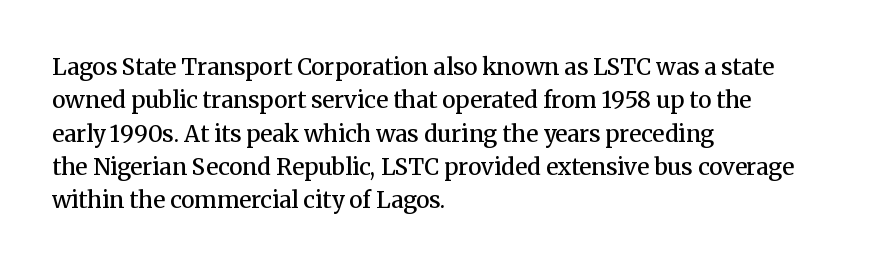
The image shows 23 px text type, upright; set left-aligned, normal line spacing (1.45x), normal letter spacing, not underlined.
